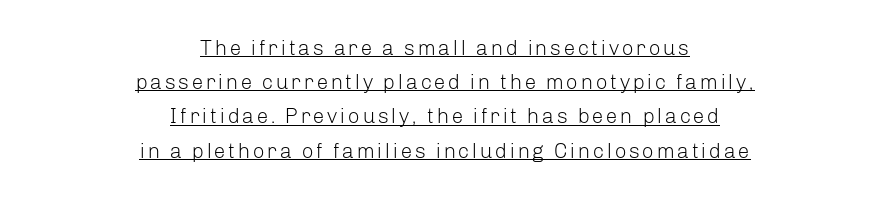
{"italic": "no", "bold": "no", "underline": "yes", "align": "center", "line_spacing": "normal", "line_spacing_ratio": 1.63, "glyph_px": 21}
